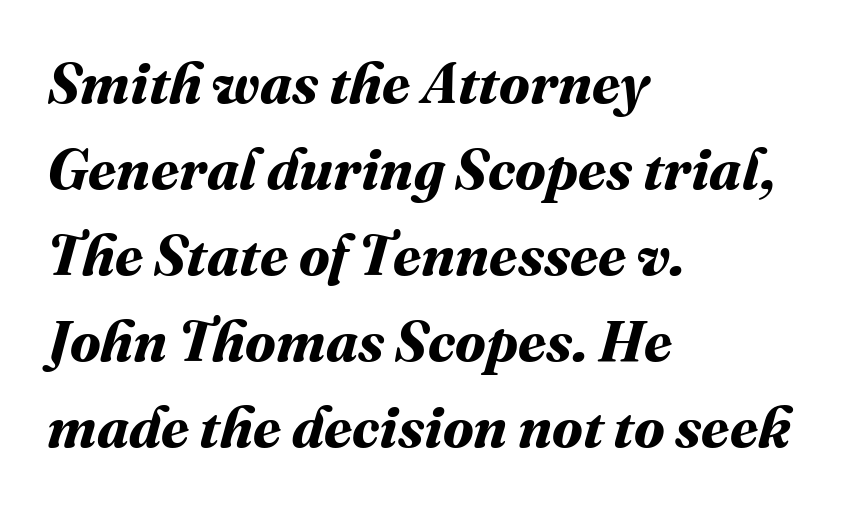
Q: Is the text bold? A: Yes.
Q: Is the text underlined? A: No.
Q: How is the paragraph aligned? A: Left-aligned.
Q: Is the spacing between letters normal or unusually wide? A: Normal.
Q: Is the spacing between lines tight, normal or loose? A: Normal.
Q: Width (condensed, normal, or wide)? A: Normal.
Q: Stroke contrast? A: Medium.
Q: x-height? A: Medium.
Q: Monospaced? A: No.
